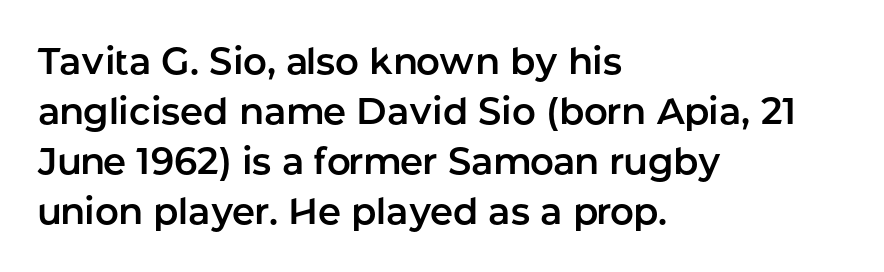
{"serif": "no", "italic": "no", "width": "normal", "stroke_contrast": "low", "x_height": "medium", "monospaced": "no", "underline": "no", "align": "left", "line_spacing": "normal", "line_spacing_ratio": 1.35, "letter_spacing": "normal", "letter_spacing_em": 0.0, "glyph_px": 37}
